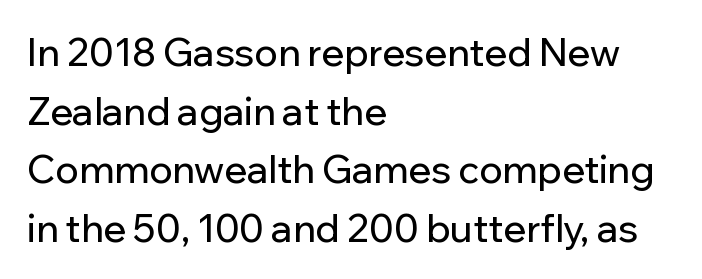
Where is the straight margin? On the left. One glance says typical: line gaps are just what's usual. Is this a fixed-width face? No — the glyphs have proportional, varying widths. A sans-serif font was chosen for this passage. Decoration check: the copy has no underline. No italicization has been applied; the sample stays upright.
